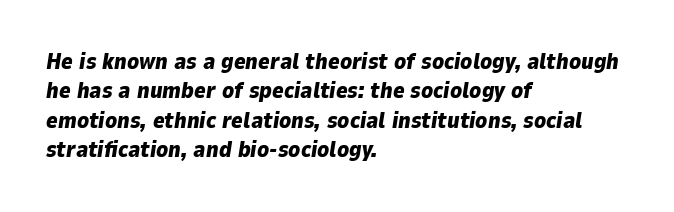
Q: Is the text bold? A: Yes.
Q: Is the text italic (slanted)? A: Yes, it leans right by about 9 degrees.
Q: Is the text underlined? A: No.
Q: How is the paragraph aligned? A: Left-aligned.
Q: Is the spacing between letters normal or unusually wide? A: Normal.
Q: Is the spacing between lines tight, normal or loose? A: Normal.
